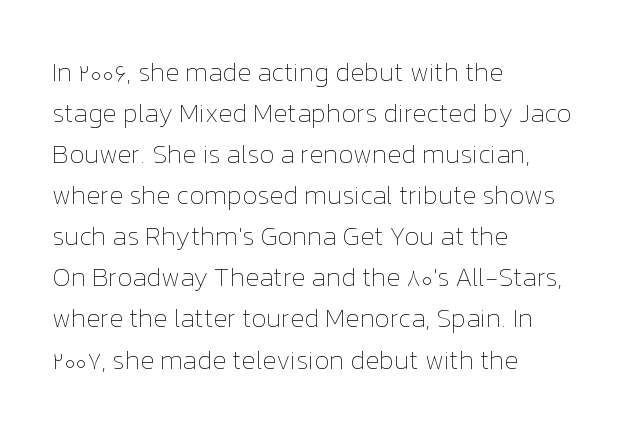
Q: Is the text bold? A: No.
Q: Is the text italic (slanted)? A: No, it is upright.
Q: Is the text underlined? A: No.
Q: How is the paragraph aligned? A: Left-aligned.
Q: Is the spacing between letters normal or unusually wide? A: Normal.
Q: Is the spacing between lines tight, normal or loose? A: Normal.
